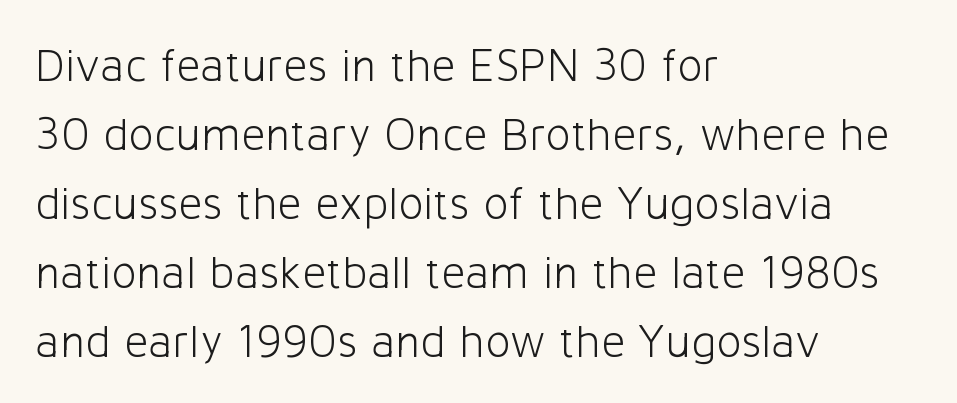
The image shows 47 px light sans-serif type, upright; set left-aligned, normal line spacing (1.47x), normal letter spacing, not underlined; low stroke contrast and a medium x-height.
